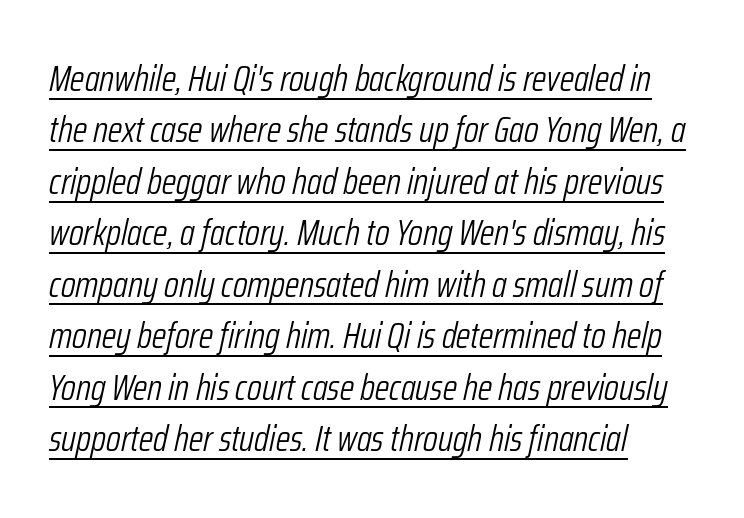
The image shows 37 px light, condensed type, italic (leaning right); set left-aligned, normal line spacing (1.39x), normal letter spacing, underlined; low stroke contrast and a medium x-height.
